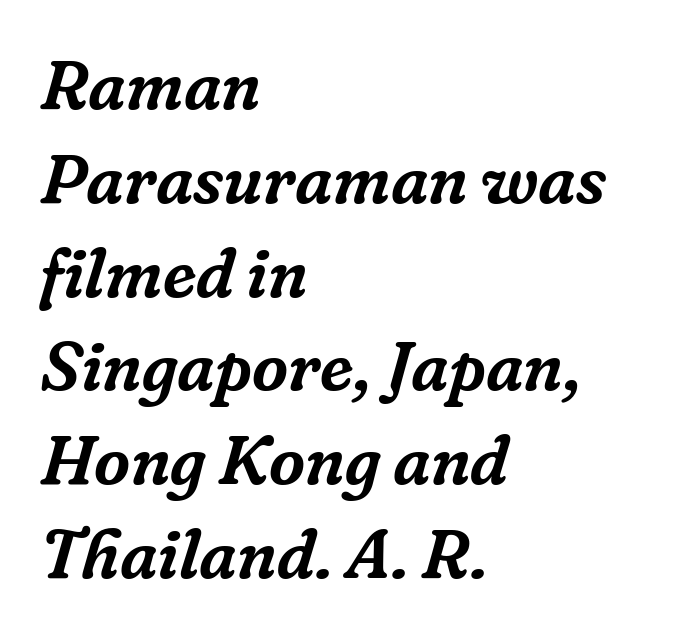
Q: Is the text italic (slanted)? A: Yes, it leans right by about 16 degrees.
Q: Is the typeface a serif or a sans-serif typeface? A: Serif.
Q: Is the text underlined? A: No.
Q: How is the paragraph aligned? A: Left-aligned.
Q: Is the spacing between letters normal or unusually wide? A: Normal.
Q: Is the spacing between lines tight, normal or loose? A: Normal.
Q: Width (condensed, normal, or wide)? A: Normal.
Q: Stroke contrast? A: Low.
Q: x-height? A: Medium.
Q: Monospaced? A: No.
